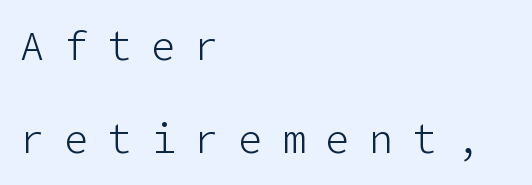
Line beginnings align vertically; line endings do not. Nobody drew a line under any word here. Vertical stems look standard width or narrower in stroke. These lines are composed in type without serifs.
